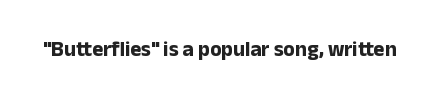
Q: Is the text bold? A: Yes.
Q: Is the text italic (slanted)? A: No, it is upright.
Q: Is the text underlined? A: No.
Q: Is the spacing between letters normal or unusually wide? A: Normal.
